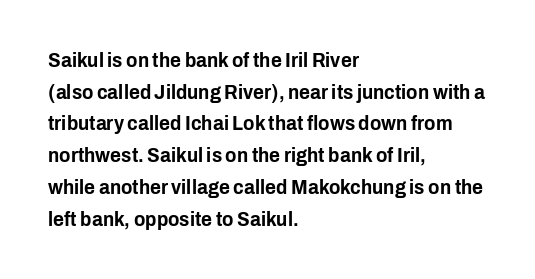
The image shows 21 px text type, upright; set left-aligned, normal line spacing (1.51x), normal letter spacing, not underlined.
